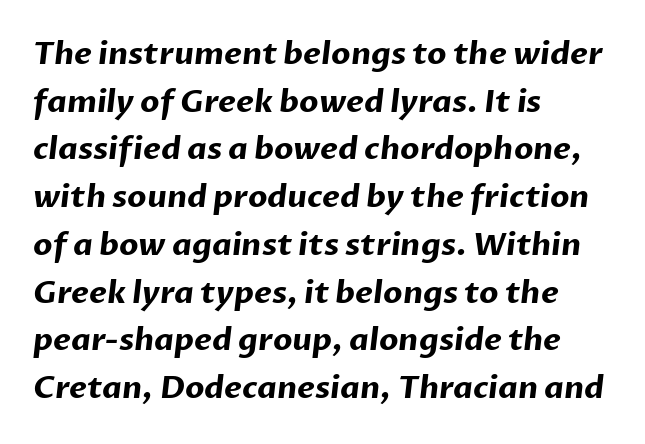
Line beginnings align vertically; line endings do not. Compared with an ordinary text face, these strokes are far heavier — a full bold. These lines are composed in type without serifs. What's the leading like? Ordinary, nothing unusual. A typesetter would call this proportional, since set widths differ per character.
